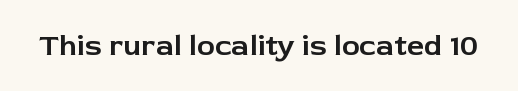
{"serif": "no", "italic": "no", "width": "normal", "stroke_contrast": "low", "x_height": "medium", "monospaced": "no", "underline": "no", "letter_spacing": "normal", "letter_spacing_em": 0.0, "glyph_px": 30}
